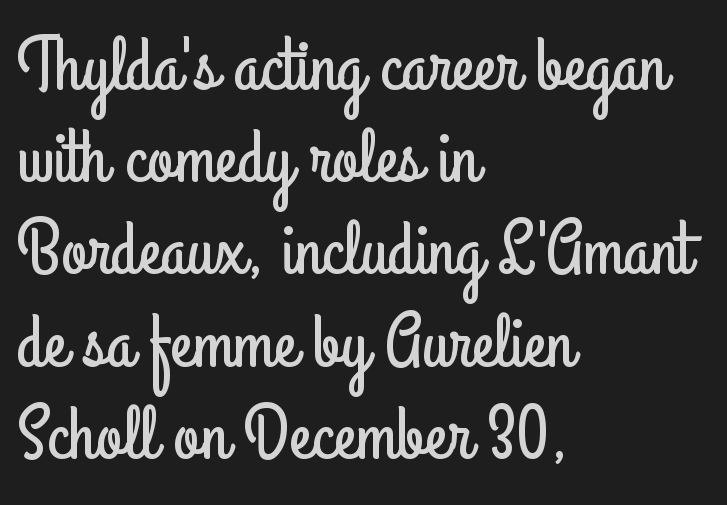
Q: Is the typeface a serif or a sans-serif typeface? A: Sans-serif.
Q: Is the text underlined? A: No.
Q: How is the paragraph aligned? A: Left-aligned.
Q: Is the spacing between letters normal or unusually wide? A: Normal.
Q: Width (condensed, normal, or wide)? A: Condensed.
Q: Stroke contrast? A: Low.
Q: x-height? A: Small.
Q: Monospaced? A: No.
